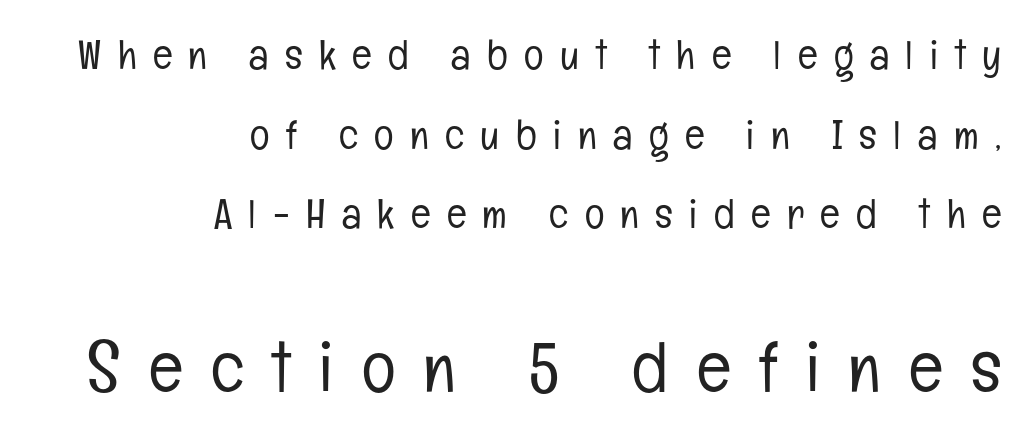
{"serif": "no", "italic": "no", "bold": "no", "weight": "light", "width": "condensed", "stroke_contrast": "low", "x_height": "medium", "monospaced": "no", "underline": "no", "align": "right", "line_spacing": "loose", "line_spacing_ratio": 1.94, "letter_spacing": "wide", "letter_spacing_em": 0.4, "larger_block": "second", "size_ratio": 1.73, "glyph_px": 71}
